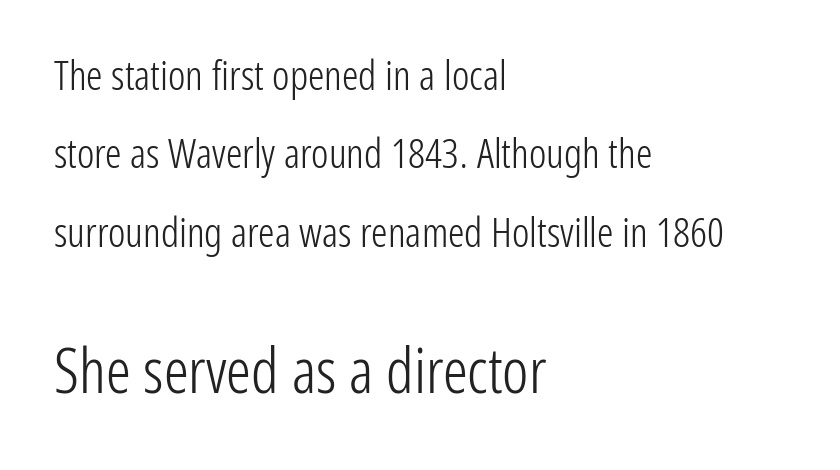
Q: Is the text bold? A: No.
Q: Is the text italic (slanted)? A: No, it is upright.
Q: Is the typeface a serif or a sans-serif typeface? A: Sans-serif.
Q: Is the text underlined? A: No.
Q: How is the paragraph aligned? A: Left-aligned.
Q: Is the spacing between letters normal or unusually wide? A: Normal.
Q: Is the spacing between lines tight, normal or loose? A: Loose.
Q: Which block of text is set in a larger size, the first (top) or the second (bottom)? A: The second (bottom) one.
Q: Width (condensed, normal, or wide)? A: Condensed.
Q: Stroke contrast? A: Low.
Q: x-height? A: Medium.
Q: Monospaced? A: No.
